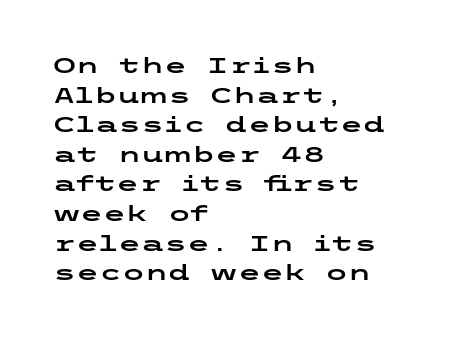
The image shows 21 px text type, upright; set left-aligned, normal line spacing (1.41x), normal letter spacing, not underlined.
